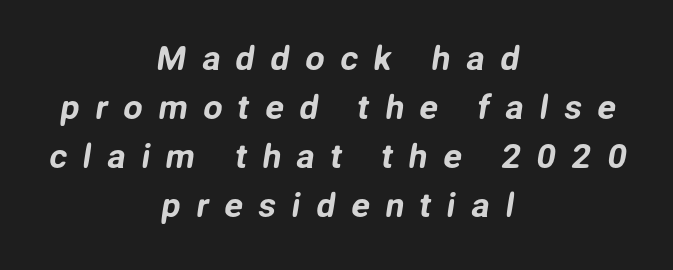
This sample has the flowing, uneven cadence of proportional lettering. Nope, no serifs anywhere on these letters. Vertical spacing — default. The lines are quadded center. Words appear elongated and porous because spacing is wide.
